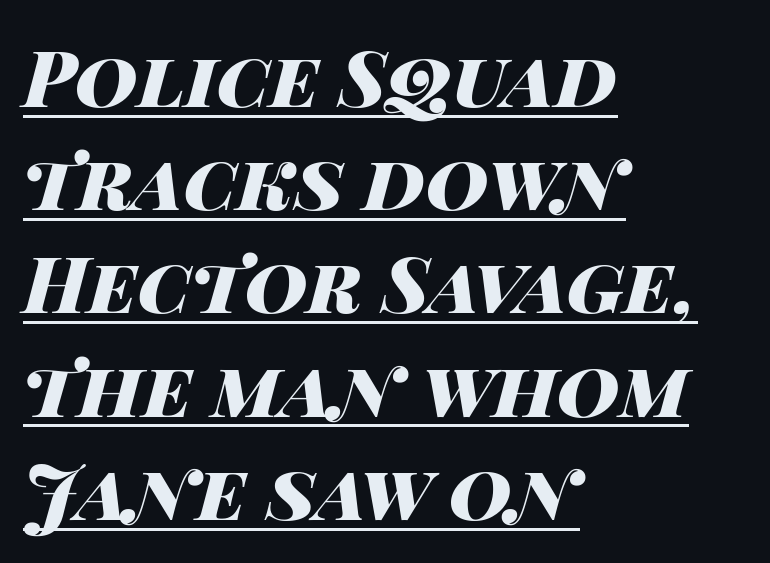
{"italic": "yes", "lean": "right", "slant_degrees": 14, "bold": "yes", "weight": "heavy", "width": "wide", "stroke_contrast": "high", "x_height": "large", "monospaced": "no", "underline": "yes", "align": "left", "line_spacing": "normal", "line_spacing_ratio": 1.34, "letter_spacing": "normal", "letter_spacing_em": 0.0, "glyph_px": 77}
